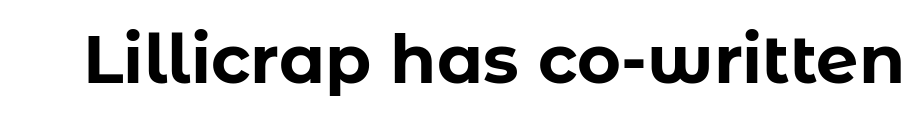
Q: Is the text bold? A: Yes.
Q: Is the text italic (slanted)? A: No, it is upright.
Q: Is the typeface a serif or a sans-serif typeface? A: Sans-serif.
Q: Is the text underlined? A: No.
Q: Is the spacing between letters normal or unusually wide? A: Normal.
Q: Width (condensed, normal, or wide)? A: Normal.
Q: Stroke contrast? A: Low.
Q: x-height? A: Medium.
Q: Monospaced? A: No.
